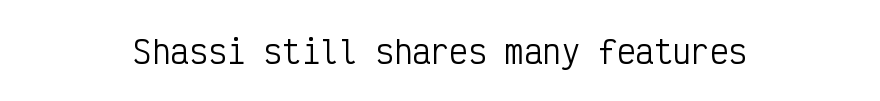
{"serif": "no", "italic": "no", "bold": "no", "weight": "regular", "width": "condensed", "stroke_contrast": "low", "x_height": "medium", "monospaced": "yes", "underline": "no", "align": "center", "letter_spacing": "normal", "letter_spacing_em": 0.0, "glyph_px": 31}
